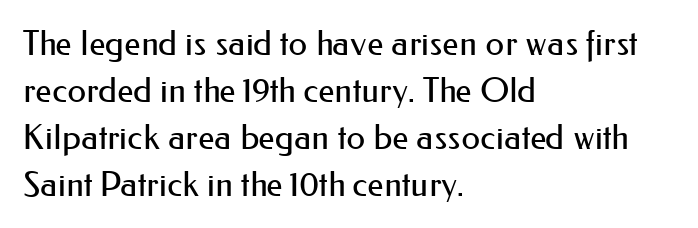
The image shows 34 px regular-weight sans-serif type, upright; set left-aligned, normal line spacing (1.38x), normal letter spacing, not underlined; medium stroke contrast and a small x-height.
